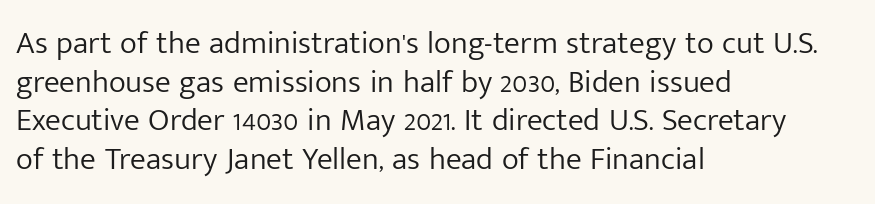
The image shows 32 px light sans-serif type, upright; set left-aligned, line spacing 1.21x, normal letter spacing, not underlined; low stroke contrast and a medium x-height.
